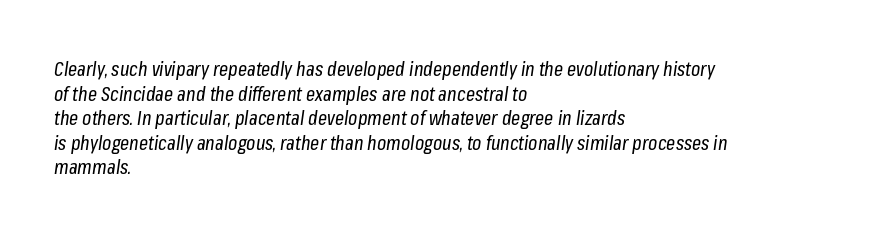
The image shows 20 px text type, italic (leaning right); set left-aligned, line spacing 1.23x, normal letter spacing, not underlined.
